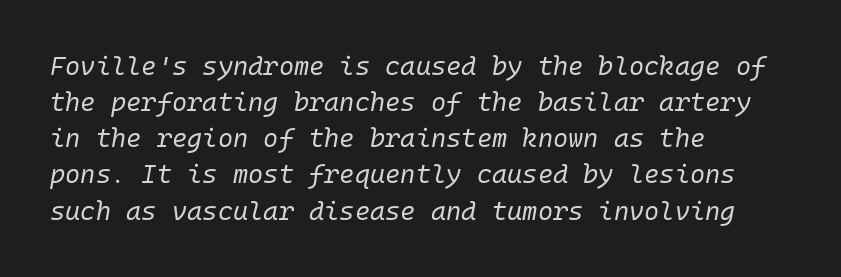
Q: Is the text bold? A: No.
Q: Is the text italic (slanted)? A: Yes, it leans right by about 10 degrees.
Q: Is the text underlined? A: No.
Q: How is the paragraph aligned? A: Left-aligned.
Q: Is the spacing between letters normal or unusually wide? A: Normal.
Q: Is the spacing between lines tight, normal or loose? A: Normal.
